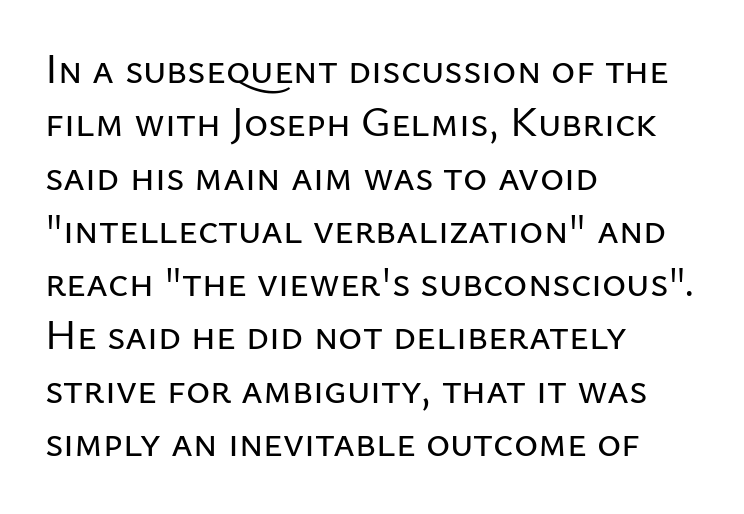
{"serif": "no", "italic": "no", "width": "normal", "stroke_contrast": "low", "x_height": "medium", "monospaced": "no", "underline": "no", "align": "left", "line_spacing": "normal", "line_spacing_ratio": 1.3, "letter_spacing": "normal", "letter_spacing_em": 0.0, "glyph_px": 41}
